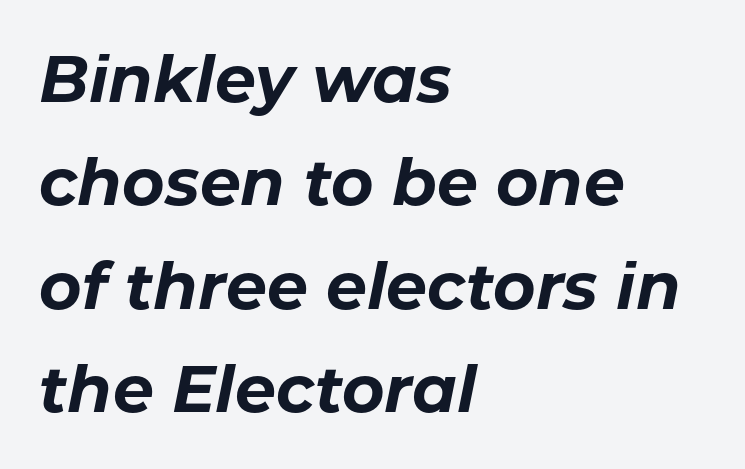
The block of text has a typical density, with ordinary space between rows. This sample uses plain, unmodified letter spacing. Every character sits at an angle, as italics do. A typesetter would call this proportional, since set widths differ per character.
